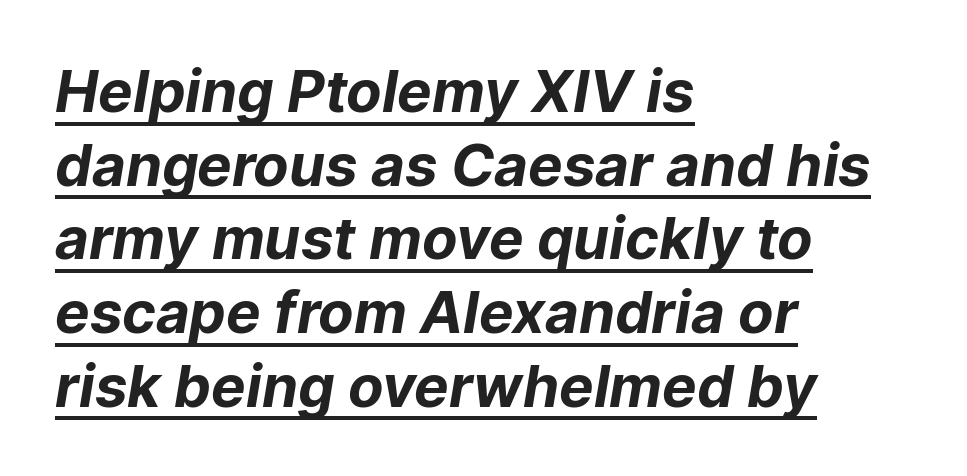
The sample has been set heavy, in full bold. What's the leading like? Ordinary, nothing unusual. Glyph-to-glyph distance matches everyday printed text. A typesetter would call this proportional, since set widths differ per character. This sample uses a sans-serif face. Does the copy run flush right? No — it runs flush left.
